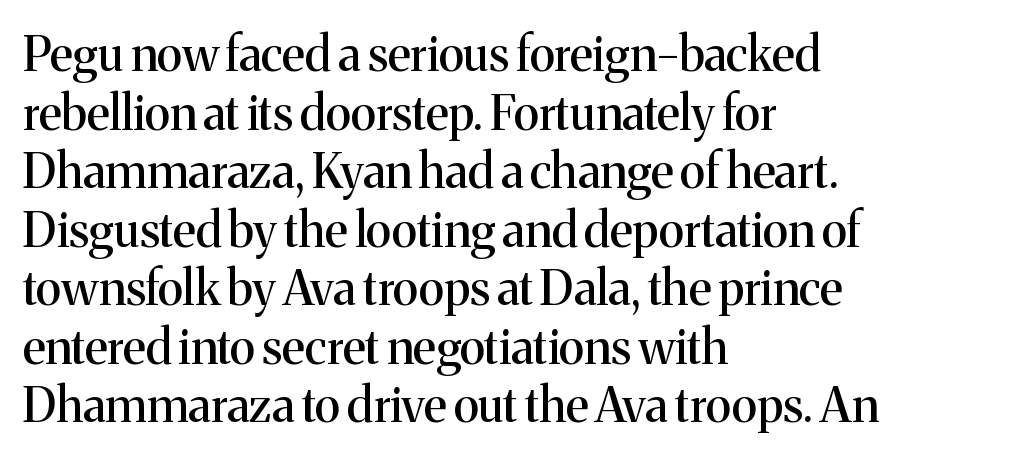
Q: Is the text italic (slanted)? A: No, it is upright.
Q: Is the typeface a serif or a sans-serif typeface? A: Serif.
Q: Is the text underlined? A: No.
Q: How is the paragraph aligned? A: Left-aligned.
Q: Is the spacing between letters normal or unusually wide? A: Normal.
Q: Width (condensed, normal, or wide)? A: Normal.
Q: Stroke contrast? A: Medium.
Q: x-height? A: Medium.
Q: Monospaced? A: No.
